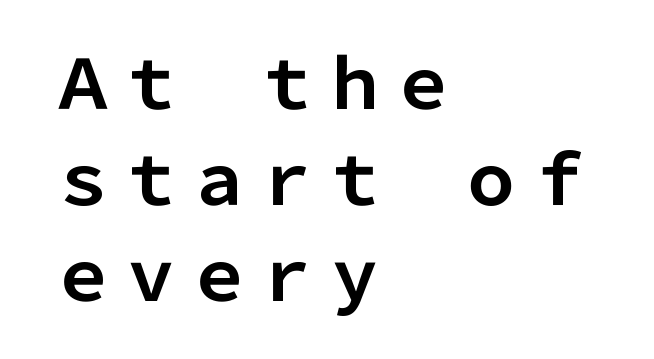
This is heavy type, rendered in bold. Does the leading feel generous? No, just average. Is there any slant? The stems are plumb. Serifs: no, the terminals of the letterforms are clean.
